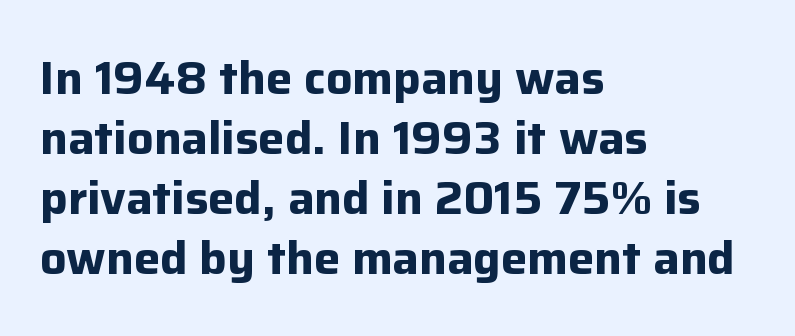
{"serif": "no", "italic": "no", "bold": "yes", "weight": "bold", "width": "normal", "stroke_contrast": "low", "x_height": "medium", "monospaced": "no", "underline": "no", "align": "left", "line_spacing": "normal", "line_spacing_ratio": 1.28, "letter_spacing": "normal", "letter_spacing_em": 0.0, "glyph_px": 47}
